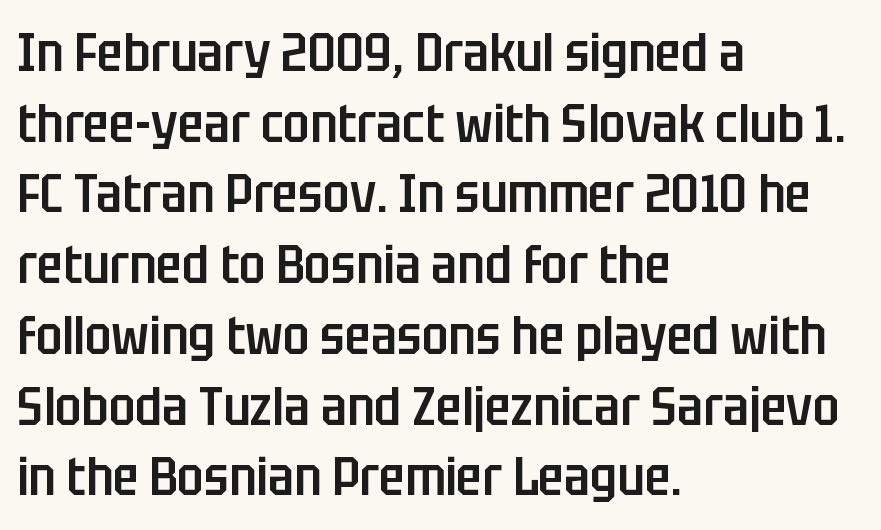
The image shows 54 px semibold, condensed sans-serif type, upright; set left-aligned, normal line spacing (1.31x), normal letter spacing, not underlined; low stroke contrast and a large x-height.
